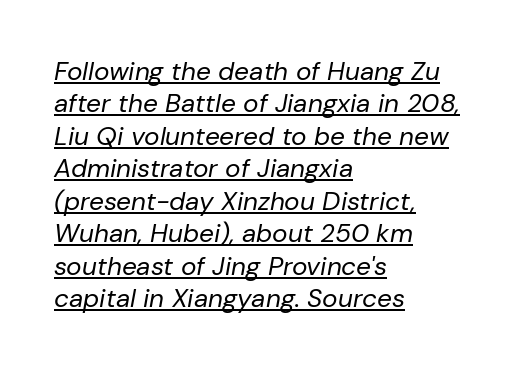
Notice how the stems are inclined rather than vertical — that's the hallmark of italics. These lines sit exactly where default settings would place them. Check the space under the baseline: a stroke is drawn there. Nobody touched the tracking dial on this one.
